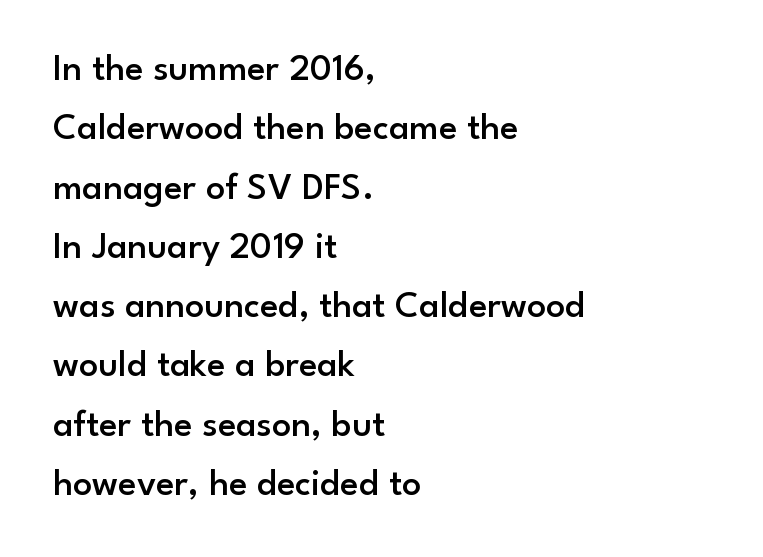
{"serif": "no", "italic": "no", "bold": "semi", "weight": "semibold", "width": "normal", "stroke_contrast": "low", "x_height": "small", "monospaced": "no", "underline": "no", "align": "left", "line_spacing": "normal", "line_spacing_ratio": 1.56, "letter_spacing": "normal", "letter_spacing_em": 0.0, "glyph_px": 38}
